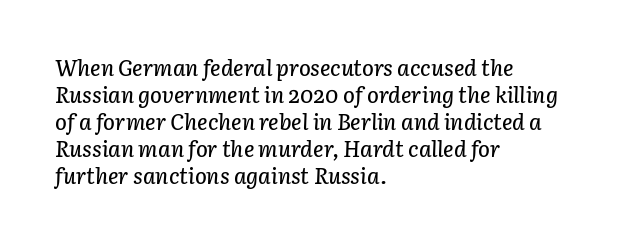
This sample uses an oblique cut, with every glyph tilted off the vertical. The letters sit at their default tracking, neither squeezed nor spread. The string is rendered with underlining switched off. Is the block centered? No — it sits flush against the left margin.
